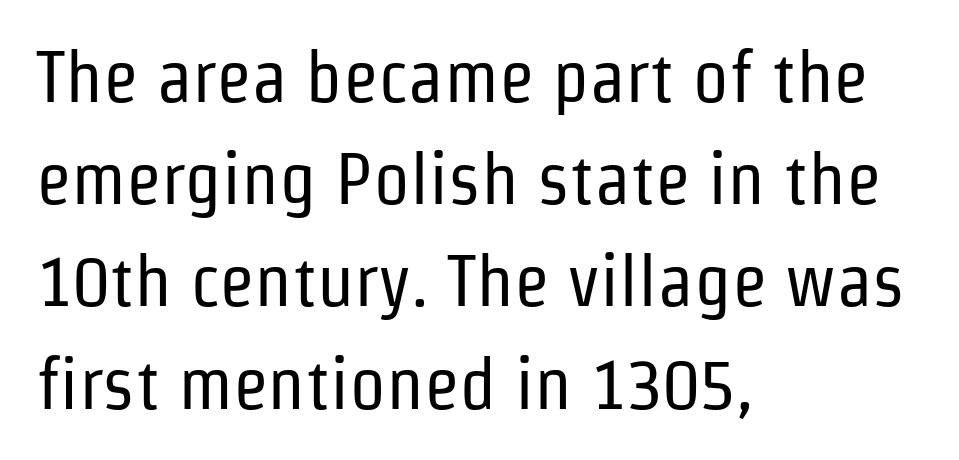
In CSS terms this would be text-align: left. No feet cap the strokes, marking this as sans-serif type. The designer left line spacing at the default. Each letter keeps its own natural width here, so spacing adapts to shape. Is the letter spacing exaggerated? No — it looks like the ordinary default.
